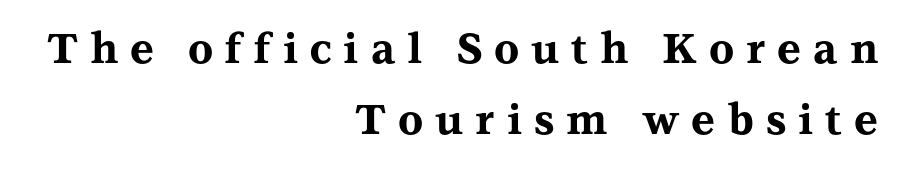
Q: Is the text bold? A: Yes.
Q: Is the text italic (slanted)? A: No, it is upright.
Q: Is the typeface a serif or a sans-serif typeface? A: Serif.
Q: Is the text underlined? A: No.
Q: How is the paragraph aligned? A: Right-aligned.
Q: Is the spacing between letters normal or unusually wide? A: Unusually wide.
Q: Width (condensed, normal, or wide)? A: Wide.
Q: Stroke contrast? A: Medium.
Q: x-height? A: Medium.
Q: Monospaced? A: No.
